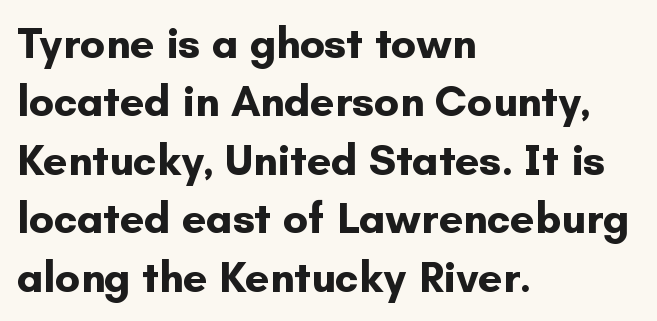
The image shows 43 px bold sans-serif type, upright; set left-aligned, normal line spacing (1.36x), normal letter spacing, not underlined; low stroke contrast and a small x-height.
